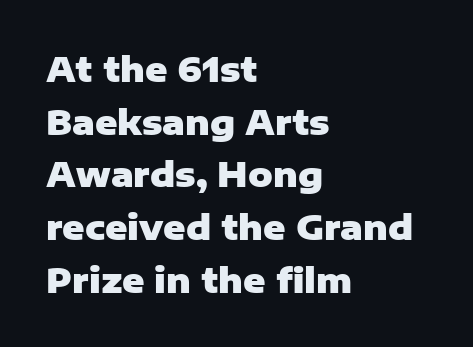
{"serif": "no", "italic": "no", "bold": "yes", "weight": "heavy", "width": "normal", "stroke_contrast": "low", "x_height": "medium", "monospaced": "no", "underline": "no", "align": "left", "line_spacing": "normal", "line_spacing_ratio": 1.55, "letter_spacing": "normal", "letter_spacing_em": 0.0, "glyph_px": 34}
